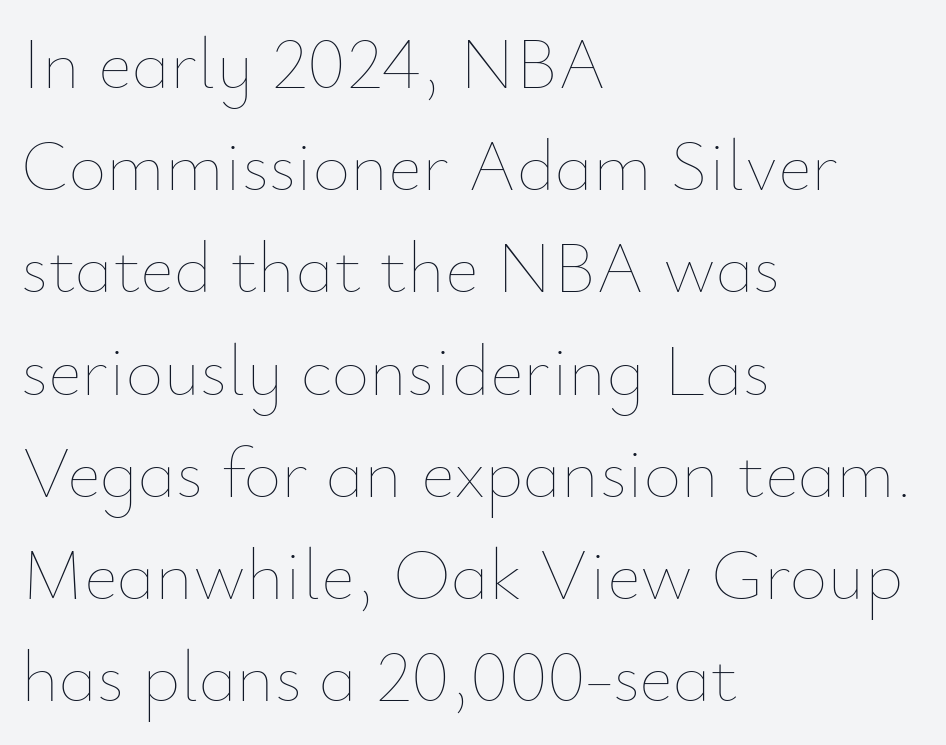
{"italic": "no", "bold": "no", "weight": "thin", "width": "normal", "stroke_contrast": "low", "x_height": "small", "monospaced": "no", "underline": "no", "align": "left", "line_spacing": "normal", "line_spacing_ratio": 1.4, "letter_spacing": "normal", "letter_spacing_em": 0.0, "glyph_px": 73}
